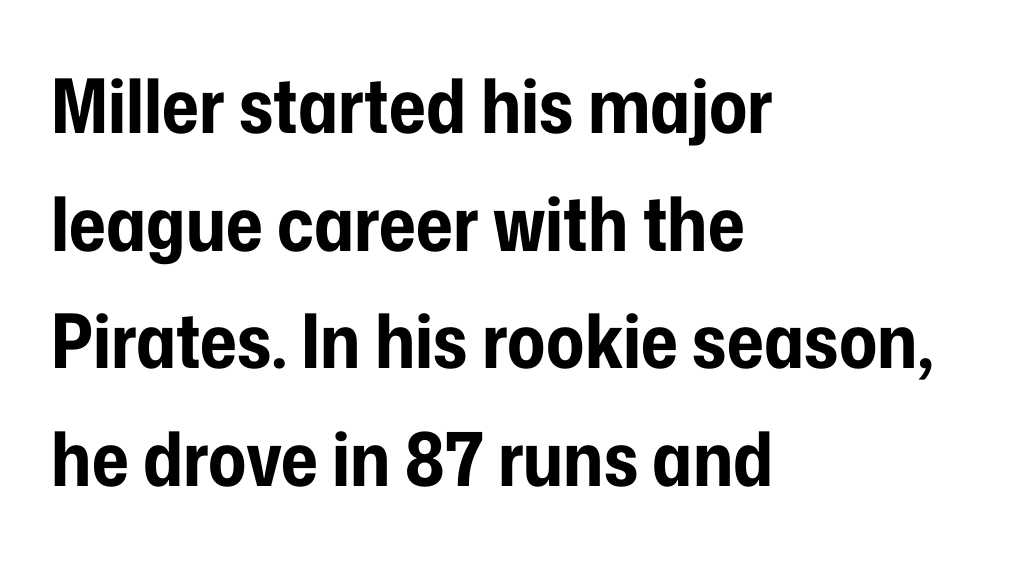
{"serif": "no", "italic": "no", "bold": "yes", "weight": "bold", "width": "condensed", "stroke_contrast": "low", "x_height": "medium", "monospaced": "no", "underline": "no", "align": "left", "line_spacing": "normal", "line_spacing_ratio": 1.57, "letter_spacing": "normal", "letter_spacing_em": 0.0, "glyph_px": 75}
